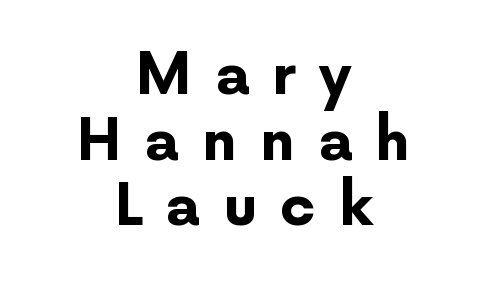
{"serif": "no", "italic": "no", "bold": "yes", "weight": "bold", "width": "normal", "stroke_contrast": "low", "x_height": "medium", "monospaced": "no", "underline": "no", "align": "center", "line_spacing": "tight", "line_spacing_ratio": 1.15, "letter_spacing": "wide", "letter_spacing_em": 0.4, "glyph_px": 57}
